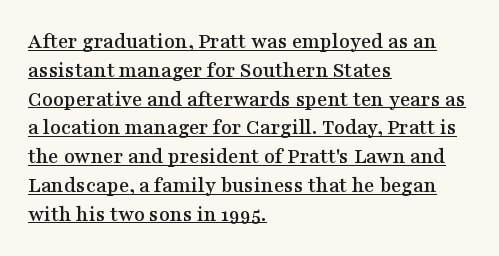
The image shows 22 px text type, upright; set left-aligned, normal line spacing (1.31x), normal letter spacing, underlined.
